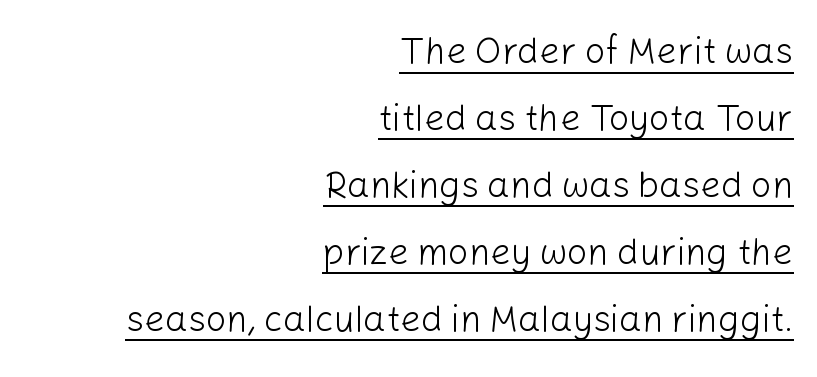
The image shows 36 px light sans-serif type, upright; set right-aligned, line spacing 1.86x, normal letter spacing, underlined; low stroke contrast and a medium x-height.
